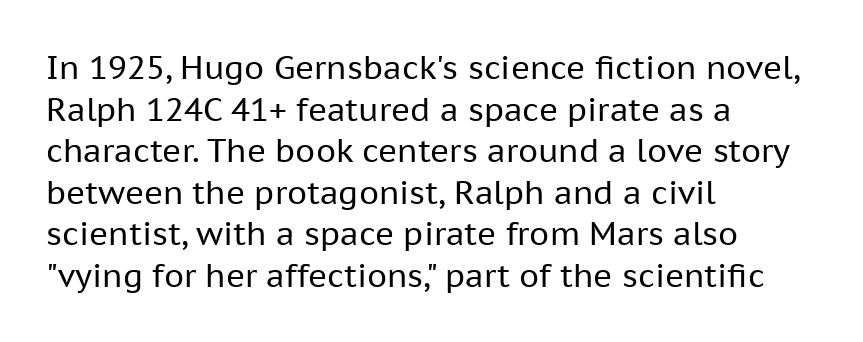
Q: Is the text bold? A: No.
Q: Is the text italic (slanted)? A: No, it is upright.
Q: Is the typeface a serif or a sans-serif typeface? A: Sans-serif.
Q: Is the text underlined? A: No.
Q: How is the paragraph aligned? A: Left-aligned.
Q: Is the spacing between letters normal or unusually wide? A: Normal.
Q: Is the spacing between lines tight, normal or loose? A: Normal.
Q: Width (condensed, normal, or wide)? A: Normal.
Q: Stroke contrast? A: Low.
Q: x-height? A: Medium.
Q: Monospaced? A: No.
